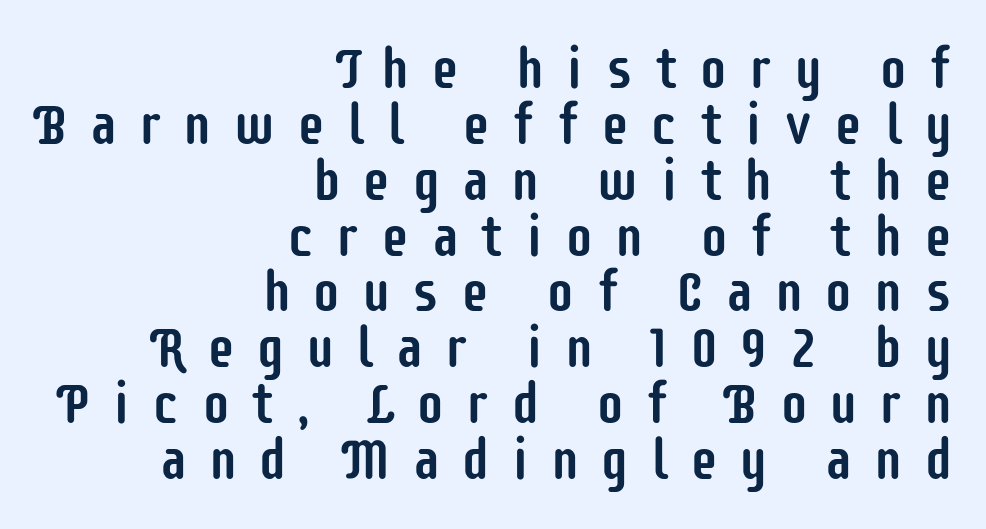
{"serif": "no", "italic": "no", "width": "condensed", "stroke_contrast": "low", "x_height": "large", "monospaced": "no", "underline": "no", "align": "right", "line_spacing": "tight", "line_spacing_ratio": 0.98, "letter_spacing": "wide", "letter_spacing_em": 0.37, "glyph_px": 57}
